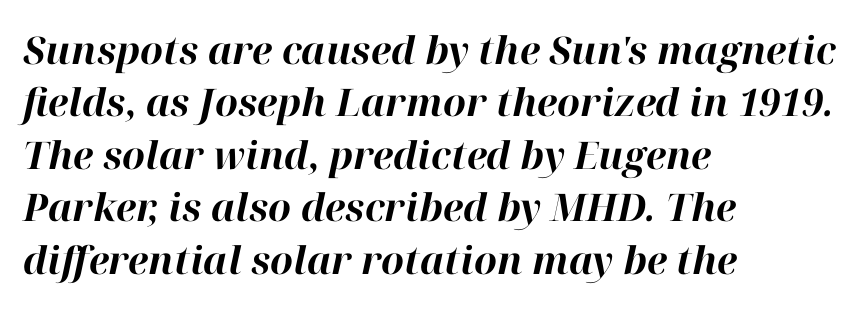
Q: Is the text bold? A: Yes.
Q: Is the text italic (slanted)? A: Yes, it leans right by about 12 degrees.
Q: Is the text underlined? A: No.
Q: How is the paragraph aligned? A: Left-aligned.
Q: Is the spacing between letters normal or unusually wide? A: Normal.
Q: Is the spacing between lines tight, normal or loose? A: Normal.
Q: Width (condensed, normal, or wide)? A: Normal.
Q: Stroke contrast? A: High.
Q: x-height? A: Medium.
Q: Monospaced? A: No.
